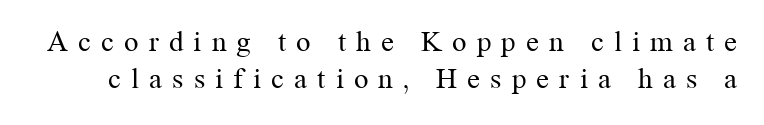
Q: Is the text bold? A: No.
Q: Is the text italic (slanted)? A: No, it is upright.
Q: Is the typeface a serif or a sans-serif typeface? A: Serif.
Q: Is the text underlined? A: No.
Q: Is the spacing between letters normal or unusually wide? A: Unusually wide.
Q: Is the spacing between lines tight, normal or loose? A: Normal.
Q: Width (condensed, normal, or wide)? A: Normal.
Q: Stroke contrast? A: Medium.
Q: x-height? A: Medium.
Q: Monospaced? A: No.
